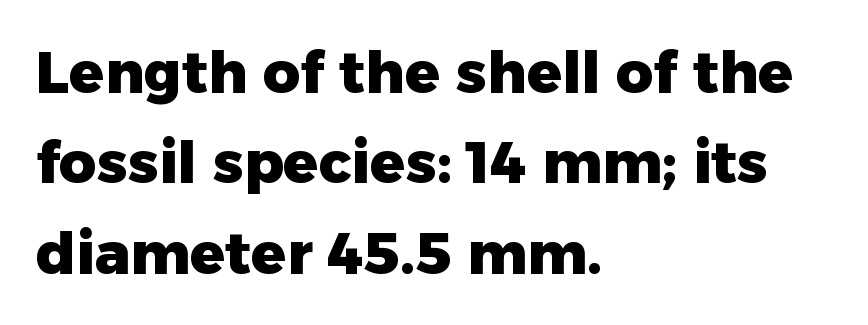
The image shows 58 px heavy sans-serif type, upright; set left-aligned, normal line spacing (1.56x), normal letter spacing, not underlined; low stroke contrast and a medium x-height.
